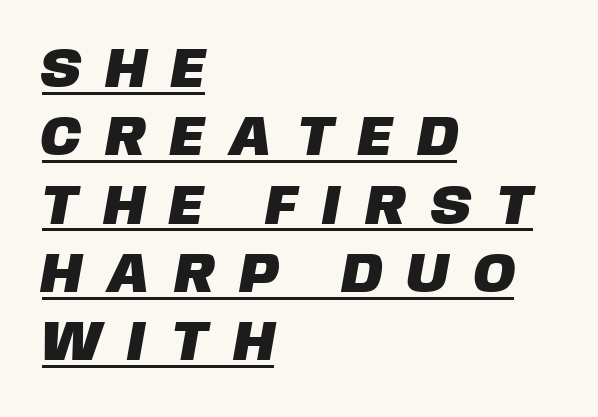
Q: Is the typeface a serif or a sans-serif typeface? A: Sans-serif.
Q: Is the text underlined? A: Yes.
Q: How is the paragraph aligned? A: Left-aligned.
Q: Is the spacing between letters normal or unusually wide? A: Unusually wide.
Q: Width (condensed, normal, or wide)? A: Normal.
Q: Stroke contrast? A: Low.
Q: x-height? A: Large.
Q: Monospaced? A: No.
